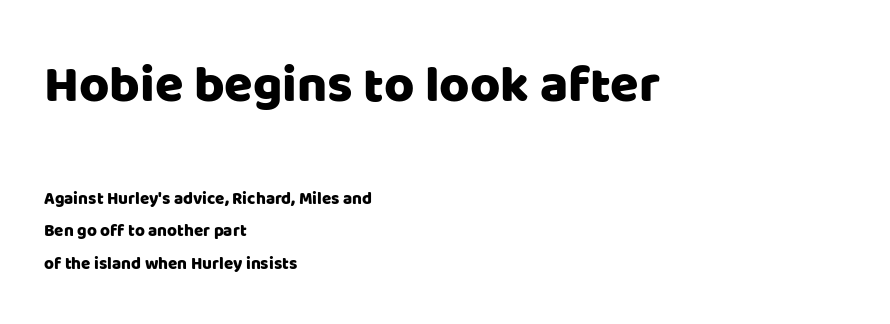
The image shows 52 px sans-serif type, upright; set left-aligned, loose line spacing (1.91x), normal letter spacing, not underlined; the first (top) block is 3.06x larger; low stroke contrast and a large x-height.
